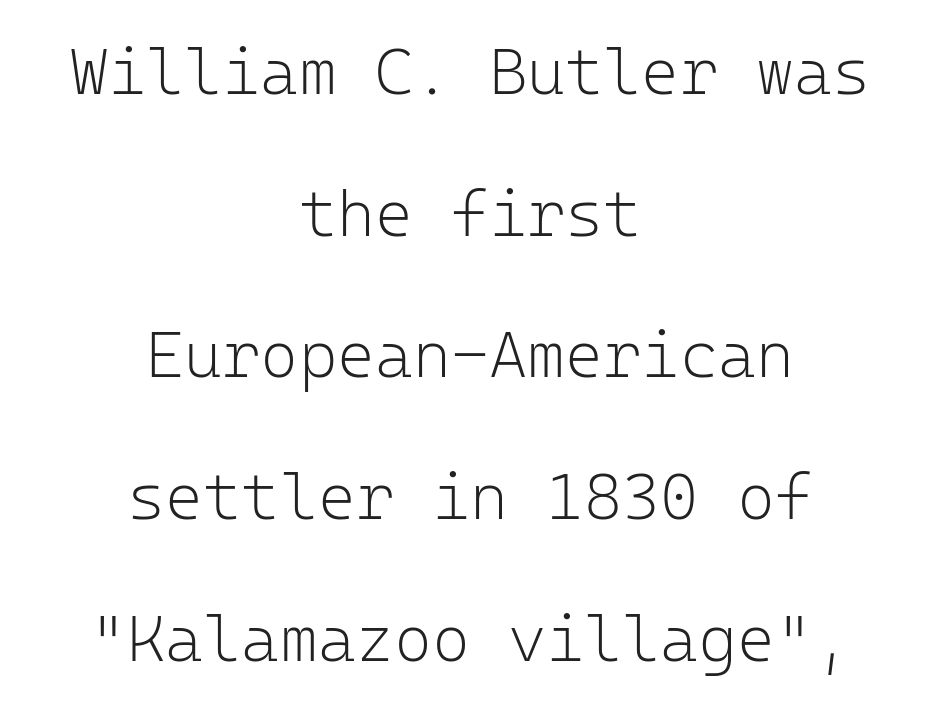
Q: Is the text bold? A: No.
Q: Is the text italic (slanted)? A: No, it is upright.
Q: Is the typeface a serif or a sans-serif typeface? A: Sans-serif.
Q: Is the text underlined? A: No.
Q: How is the paragraph aligned? A: Centered.
Q: Is the spacing between letters normal or unusually wide? A: Normal.
Q: Is the spacing between lines tight, normal or loose? A: Loose.
Q: Width (condensed, normal, or wide)? A: Normal.
Q: Stroke contrast? A: Low.
Q: x-height? A: Medium.
Q: Monospaced? A: Yes.
